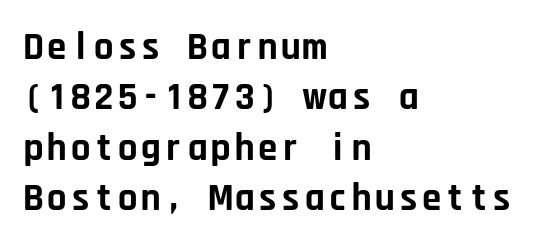
Each line starts at the same left margin while the right side varies. A sans-serif font was chosen for this passage. Each row of text sits above clean, open space. Look at the stroke-to-counter ratio: heavy, a bold.
